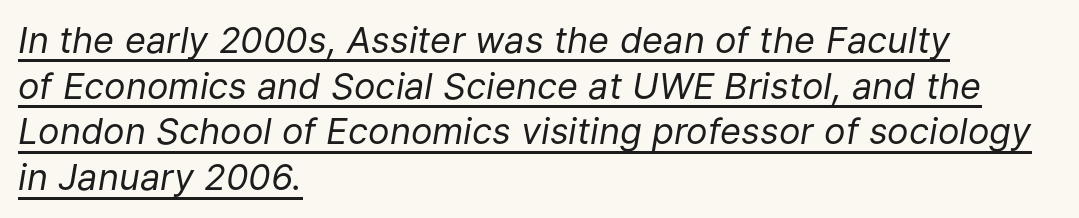
An italicized treatment has been applied to the whole sample. The text block is weighted toward the left margin, trailing off unevenly rightward. The weight tops out at a normal text grade. A typesetter would call this proportional, since set widths differ per character. What decoration does the sample have? An underline.
